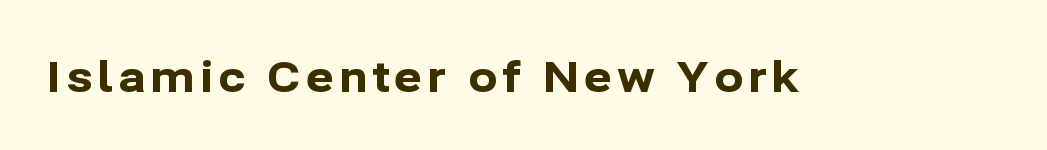
Q: Is the text bold? A: Yes.
Q: Is the text italic (slanted)? A: No, it is upright.
Q: Is the typeface a serif or a sans-serif typeface? A: Sans-serif.
Q: Is the text underlined? A: No.
Q: Width (condensed, normal, or wide)? A: Normal.
Q: Stroke contrast? A: Low.
Q: x-height? A: Medium.
Q: Monospaced? A: No.
